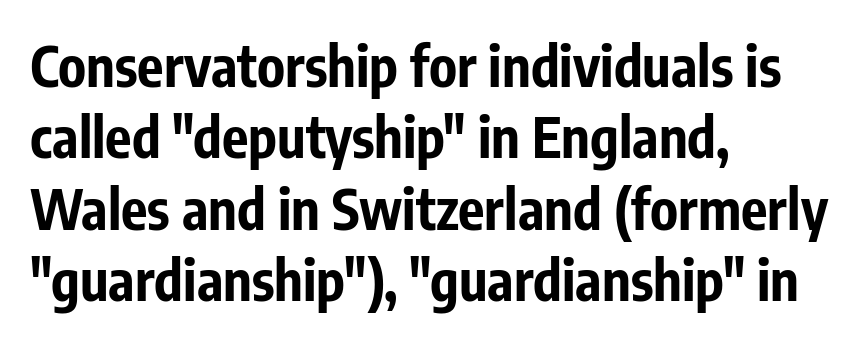
The image shows 55 px bold, condensed sans-serif type, upright; set left-aligned, normal line spacing (1.3x), normal letter spacing, not underlined; low stroke contrast and a medium x-height.
